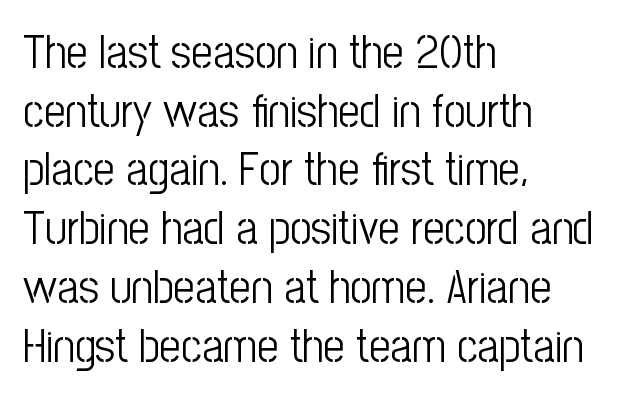
{"serif": "no", "italic": "no", "bold": "no", "weight": "light", "width": "condensed", "stroke_contrast": "low", "x_height": "medium", "monospaced": "no", "underline": "no", "align": "left", "line_spacing": "normal", "line_spacing_ratio": 1.25, "letter_spacing": "normal", "letter_spacing_em": 0.0, "glyph_px": 47}
